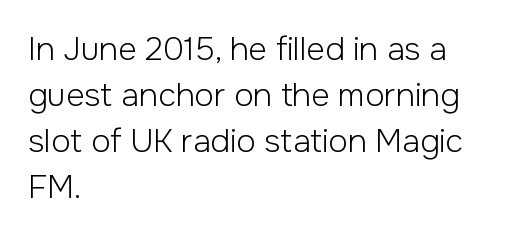
Weight: regular or lighter. Normally led — the rows are evenly, conventionally spaced. Nothing sits at the stroke ends, so this counts as sans-serif. How are the letters spaced? Ordinarily, with no added tracking. Looks like regular typesetting: each glyph gets only the width it needs. Rule under the text: the space is simply empty.
